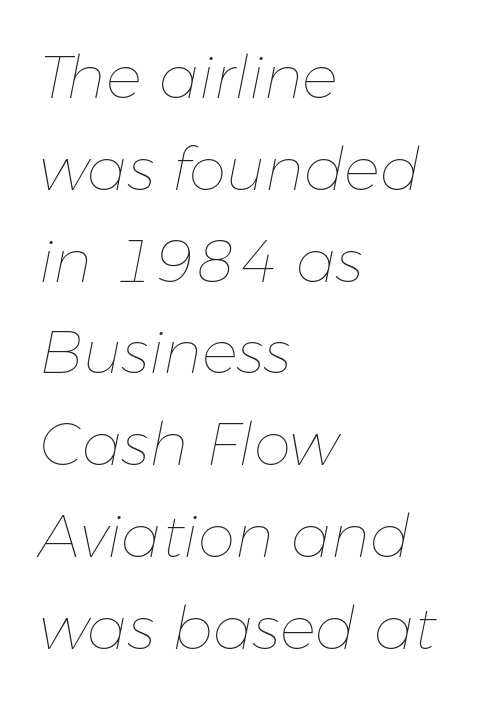
Q: Is the text bold? A: No.
Q: Is the text italic (slanted)? A: Yes, it leans right by about 11 degrees.
Q: Is the text underlined? A: No.
Q: How is the paragraph aligned? A: Left-aligned.
Q: Is the spacing between letters normal or unusually wide? A: Normal.
Q: Is the spacing between lines tight, normal or loose? A: Normal.
Q: Width (condensed, normal, or wide)? A: Normal.
Q: Stroke contrast? A: Low.
Q: x-height? A: Medium.
Q: Monospaced? A: No.
